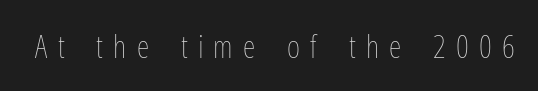
The image shows 32 px thin, condensed type, upright; set unusually wide letter spacing (+0.32 em), not underlined; low stroke contrast and a medium x-height.
